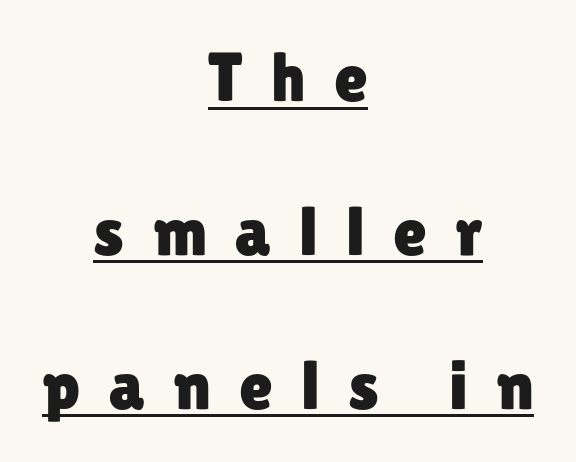
Where is the straight margin? There isn't one; the lines are centered. The font family rendered here belongs to the sans-serif group. The type sits square on the baseline with zero lean. Looks like someone drew a line under every word here.
